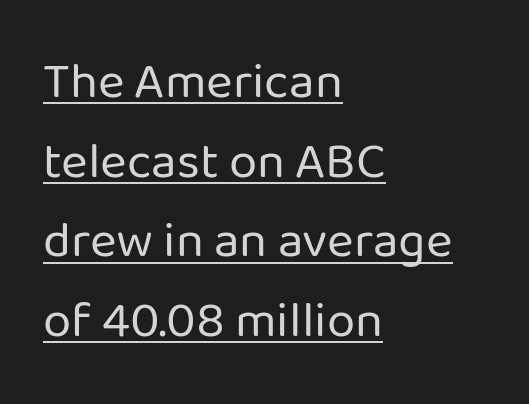
Q: Is the text bold? A: No.
Q: Is the text italic (slanted)? A: No, it is upright.
Q: Is the typeface a serif or a sans-serif typeface? A: Sans-serif.
Q: Is the text underlined? A: Yes.
Q: How is the paragraph aligned? A: Left-aligned.
Q: Is the spacing between letters normal or unusually wide? A: Normal.
Q: Is the spacing between lines tight, normal or loose? A: Normal.
Q: Width (condensed, normal, or wide)? A: Normal.
Q: Stroke contrast? A: Low.
Q: x-height? A: Medium.
Q: Monospaced? A: No.
